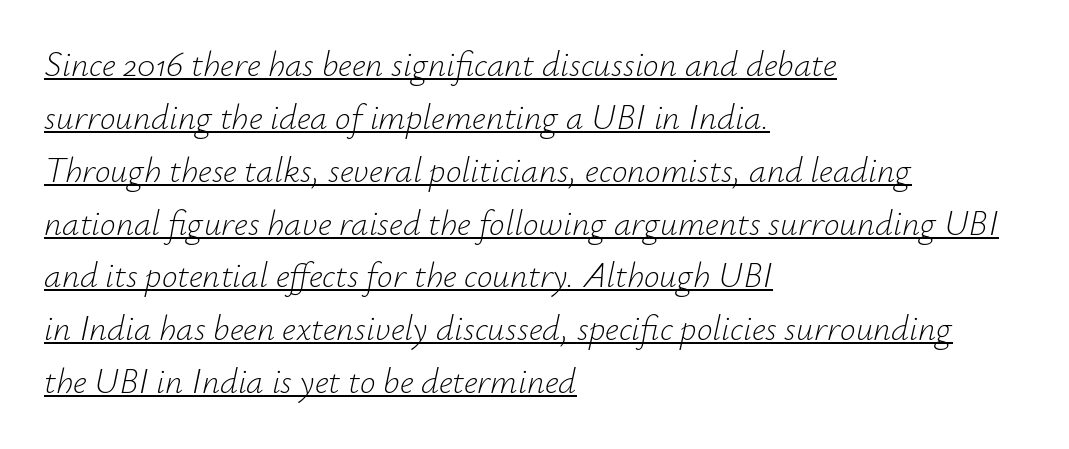
Q: Is the text bold? A: No.
Q: Is the text italic (slanted)? A: Yes, it leans right by about 12 degrees.
Q: Is the text underlined? A: Yes.
Q: How is the paragraph aligned? A: Left-aligned.
Q: Is the spacing between letters normal or unusually wide? A: Normal.
Q: Is the spacing between lines tight, normal or loose? A: Normal.
Q: Width (condensed, normal, or wide)? A: Normal.
Q: Stroke contrast? A: Low.
Q: x-height? A: Small.
Q: Monospaced? A: No.
